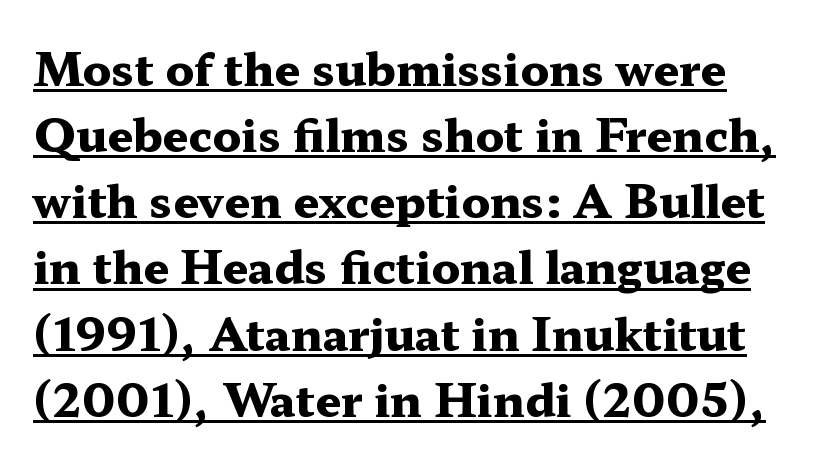
The image shows 45 px heavy, wide serif type, upright; set normal line spacing (1.47x), normal letter spacing, underlined; medium stroke contrast and a medium x-height.
